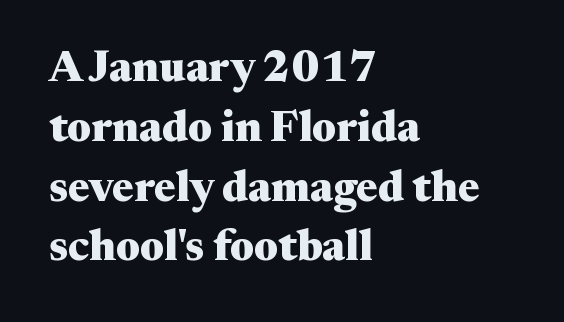
{"serif": "yes", "italic": "no", "bold": "yes", "weight": "heavy", "width": "wide", "stroke_contrast": "medium", "x_height": "medium", "monospaced": "no", "underline": "no", "align": "left", "line_spacing": "normal", "line_spacing_ratio": 1.39, "letter_spacing": "normal", "letter_spacing_em": 0.0, "glyph_px": 43}
